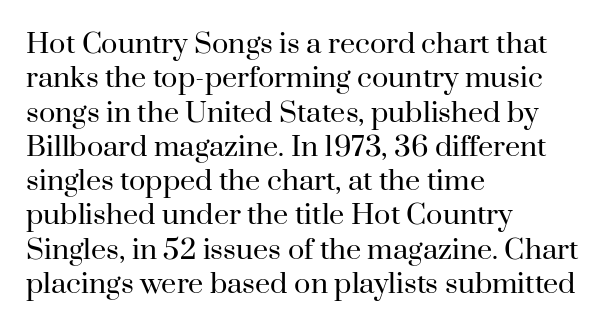
The image shows 27 px text type, upright; set left-aligned, normal line spacing (1.27x), normal letter spacing, not underlined.
